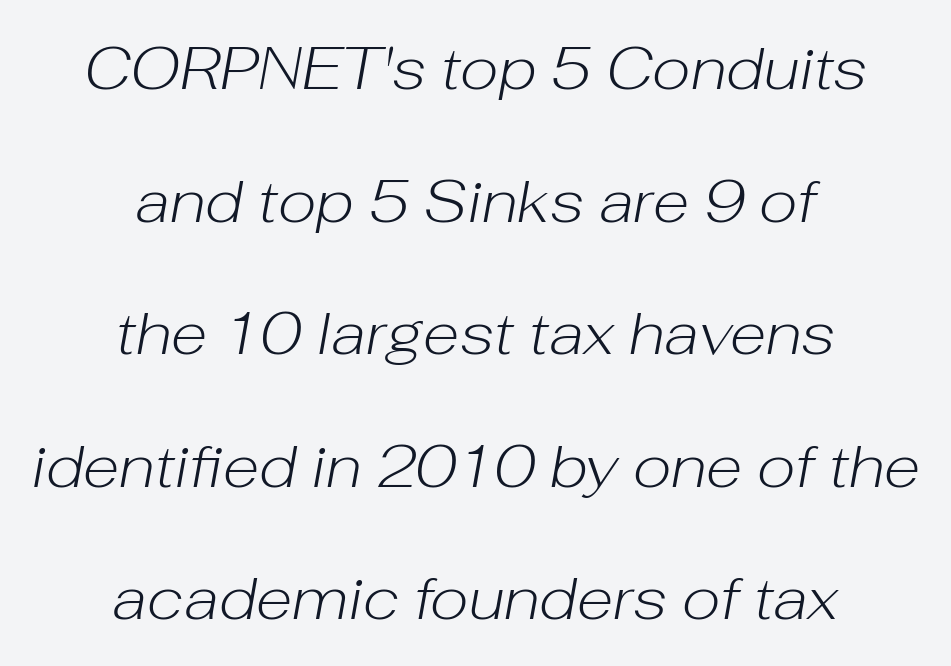
The image shows 60 px light type, italic (leaning right); set centered, loose line spacing (2.21x), normal letter spacing, not underlined; low stroke contrast and a medium x-height.
